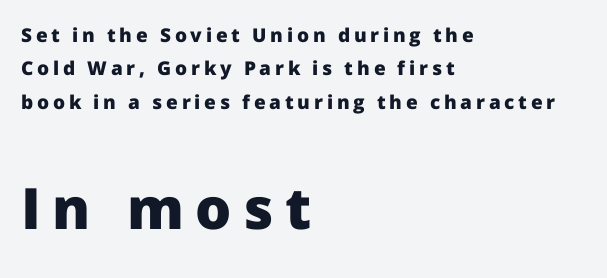
The image shows 57 px heavy sans-serif type, upright; set left-aligned, line spacing 1.76x, unusually wide letter spacing (+0.2 em), not underlined; the second (bottom) block is 3.0x larger; low stroke contrast and a medium x-height.
